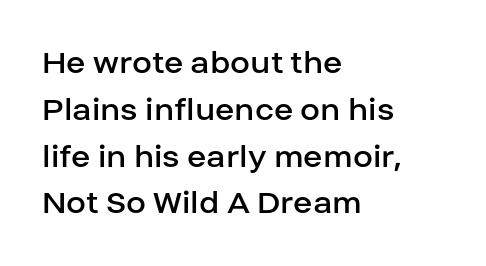
The image shows 36 px regular-weight sans-serif type, upright; set left-aligned, normal line spacing (1.3x), normal letter spacing, not underlined; low stroke contrast and a large x-height.
